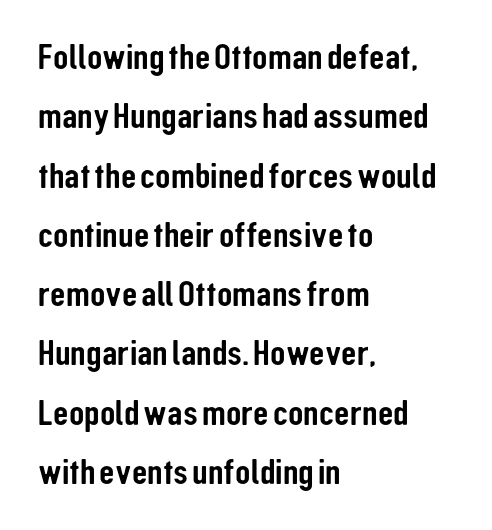
The image shows 38 px condensed sans-serif type, upright; set left-aligned, normal line spacing (1.56x), normal letter spacing, not underlined; low stroke contrast and a medium x-height.
